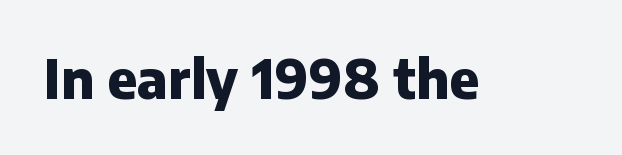
Q: Is the text bold? A: Yes.
Q: Is the text italic (slanted)? A: No, it is upright.
Q: Is the typeface a serif or a sans-serif typeface? A: Sans-serif.
Q: Is the text underlined? A: No.
Q: Is the spacing between letters normal or unusually wide? A: Normal.
Q: Width (condensed, normal, or wide)? A: Normal.
Q: Stroke contrast? A: Low.
Q: x-height? A: Medium.
Q: Monospaced? A: No.
